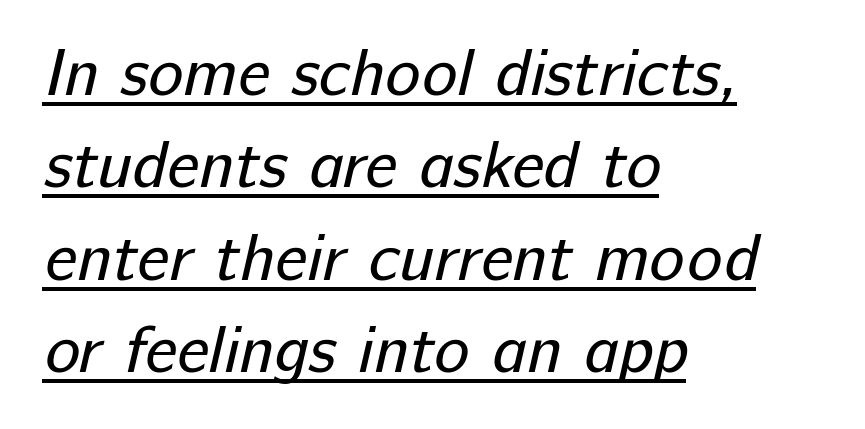
The image shows 66 px regular-weight sans-serif type; set left-aligned, normal line spacing (1.4x), normal letter spacing, underlined; low stroke contrast and a medium x-height.
